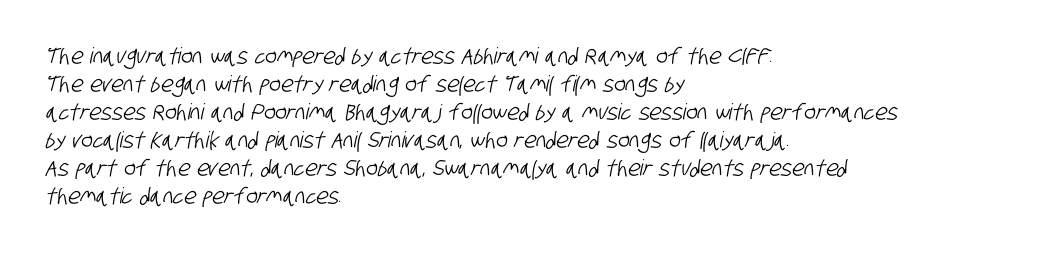
The image shows 22 px text type; set left-aligned, normal line spacing (1.27x), normal letter spacing, not underlined.
